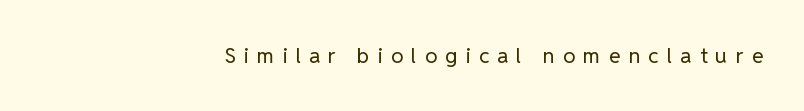
The image shows 21 px text type, upright; set right-aligned, unusually wide letter spacing (+0.39 em), not underlined.
